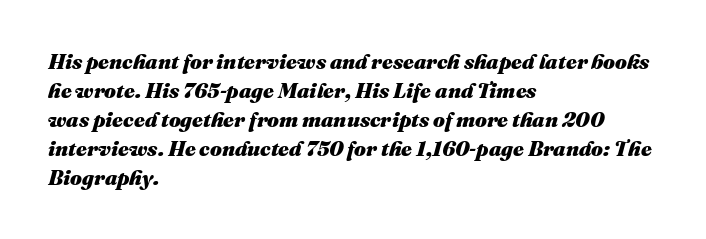
{"italic": "yes", "lean": "right", "slant_degrees": 16, "bold": "yes", "underline": "no", "align": "left", "line_spacing": "normal", "line_spacing_ratio": 1.38, "letter_spacing": "normal", "letter_spacing_em": 0.0, "glyph_px": 21}
